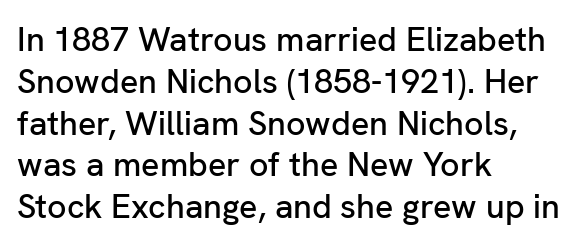
The image shows 34 px sans-serif type, upright; set left-aligned, line spacing 1.23x, normal letter spacing, not underlined; low stroke contrast and a medium x-height.
